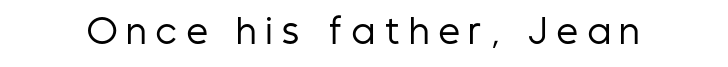
Q: Is the text bold? A: No.
Q: Is the text italic (slanted)? A: No, it is upright.
Q: Is the typeface a serif or a sans-serif typeface? A: Sans-serif.
Q: Is the text underlined? A: No.
Q: Is the spacing between letters normal or unusually wide? A: Unusually wide.
Q: Width (condensed, normal, or wide)? A: Condensed.
Q: Stroke contrast? A: Low.
Q: x-height? A: Medium.
Q: Monospaced? A: No.
